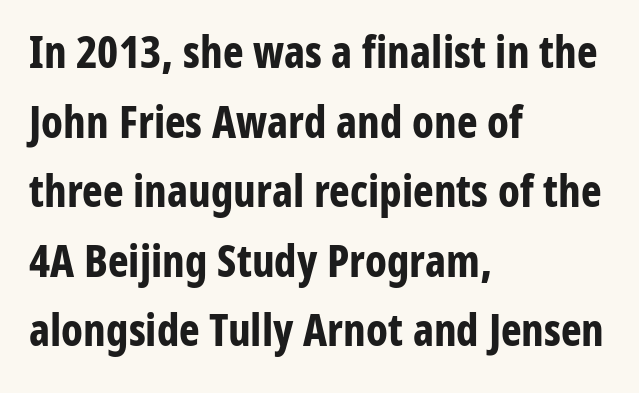
The image shows 44 px bold, condensed sans-serif type, upright; set left-aligned, normal line spacing (1.58x), normal letter spacing, not underlined; low stroke contrast and a medium x-height.
